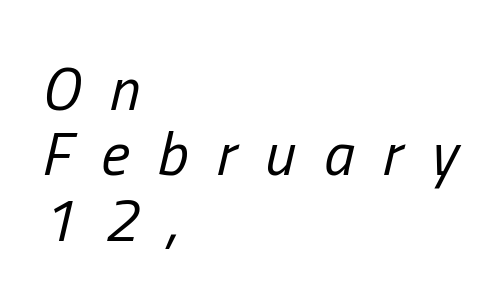
The weight tops out at a normal text grade. Regarding leading, the lines here are crowded together. Looks like regular typesetting: each glyph gets only the width it needs. Tracking value appears strongly positive — letters spread wide. This is oblique type, the kind used for emphasis or titles.
